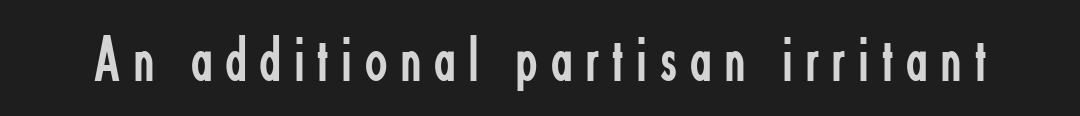
The image shows 65 px regular-weight, condensed sans-serif type, upright; set unusually wide letter spacing (+0.21 em), not underlined; low stroke contrast and a small x-height.
